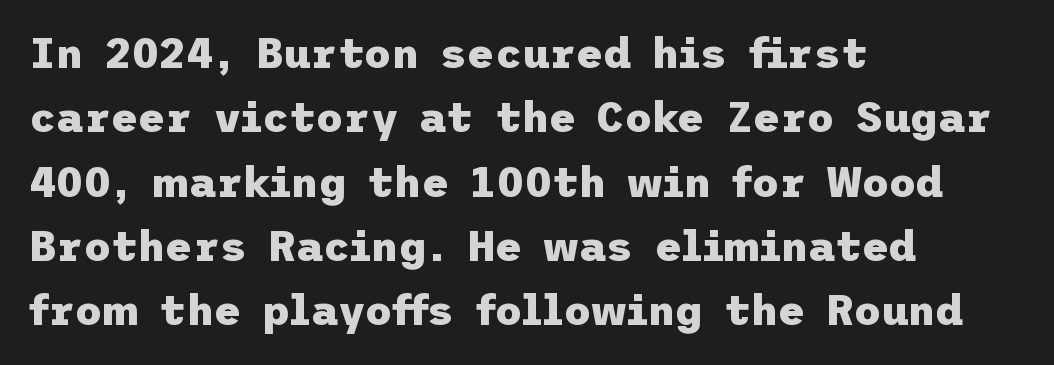
The image shows 42 px heavy sans-serif type, upright; set left-aligned, normal line spacing (1.53x), normal letter spacing, not underlined; low stroke contrast and a medium x-height.
